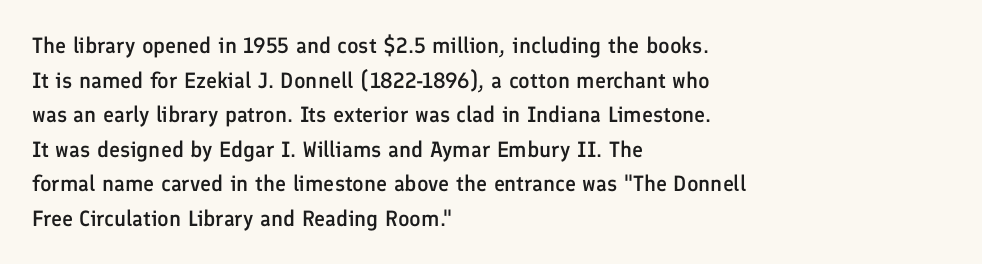
The image shows 22 px text type, upright; set left-aligned, normal line spacing (1.57x), normal letter spacing, not underlined.
